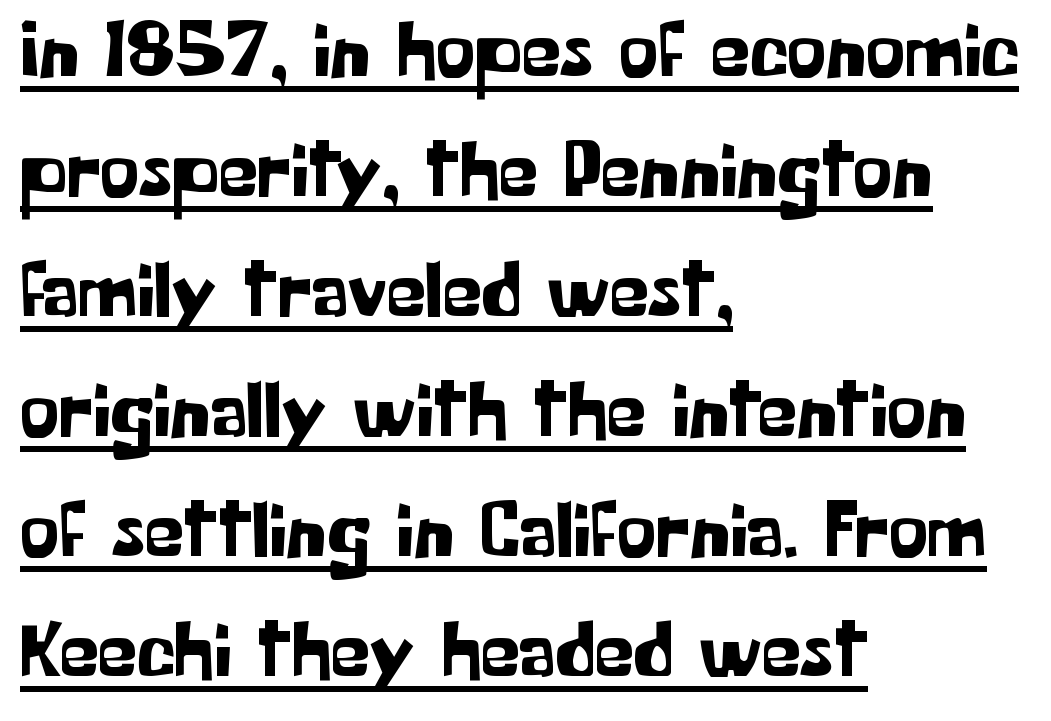
Short and long lines alike share a common starting point at left. A typesetter would call this zero additional tracking. Posture: upright roman. The face used here appears with an underline applied. The letters advance in unequal steps, a hallmark of proportional type.
